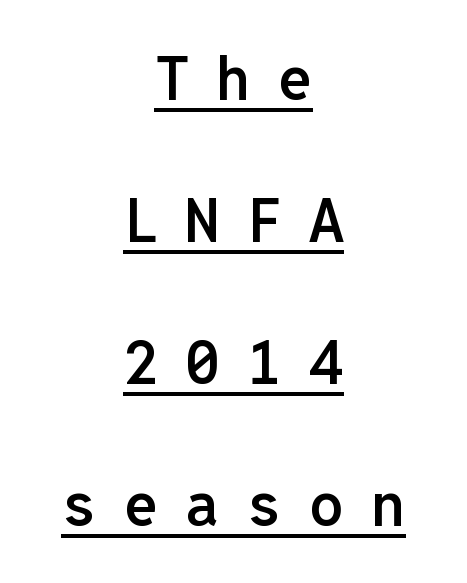
The image shows 61 px semibold sans-serif type, upright, monospaced; set centered, loose line spacing (2.33x), unusually wide letter spacing (+0.45 em), underlined; low stroke contrast and a medium x-height.
